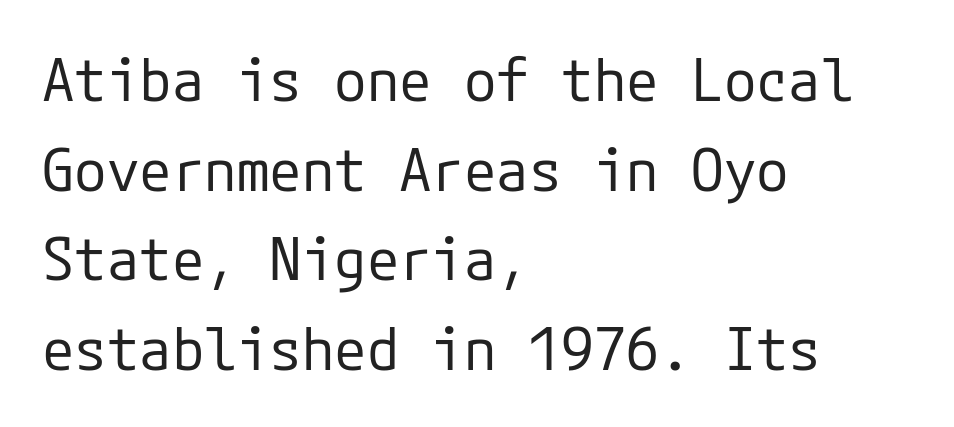
These lines stack with their left ends in a neat column. Spacing between characters is what you'd get straight out of the box. The zone under the glyphs is completely vacant. This is sans-serif lettering, the kind often seen on screens and signage. Whoever set this chose a conventional vertical rhythm.
